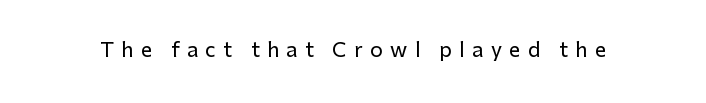
Q: Is the text italic (slanted)? A: No, it is upright.
Q: Is the text underlined? A: No.
Q: Is the spacing between letters normal or unusually wide? A: Unusually wide.
